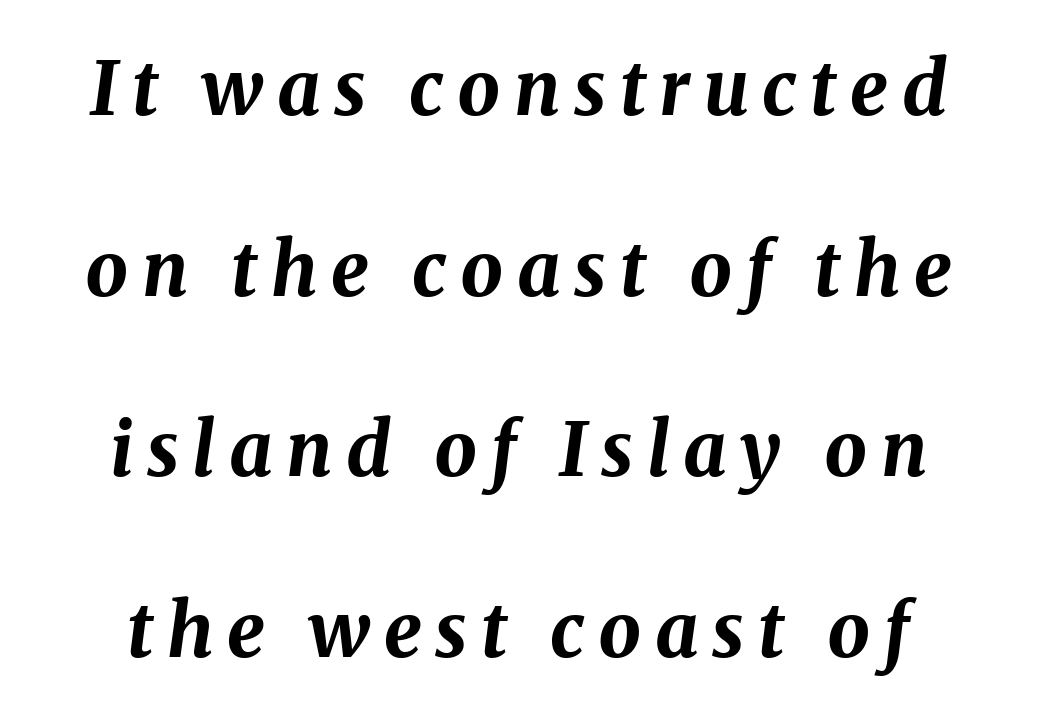
{"italic": "yes", "lean": "right", "slant_degrees": 8, "bold": "yes", "weight": "bold", "width": "normal", "stroke_contrast": "medium", "x_height": "medium", "monospaced": "no", "underline": "no", "line_spacing": "loose", "line_spacing_ratio": 2.41, "glyph_px": 75}
